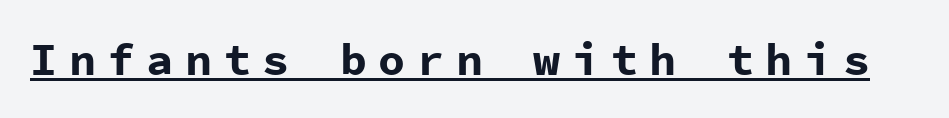
Q: Is the text bold? A: Yes.
Q: Is the text italic (slanted)? A: No, it is upright.
Q: Is the typeface a serif or a sans-serif typeface? A: Sans-serif.
Q: Is the text underlined? A: Yes.
Q: Is the spacing between letters normal or unusually wide? A: Unusually wide.
Q: Width (condensed, normal, or wide)? A: Normal.
Q: Stroke contrast? A: Low.
Q: x-height? A: Medium.
Q: Monospaced? A: Yes.
